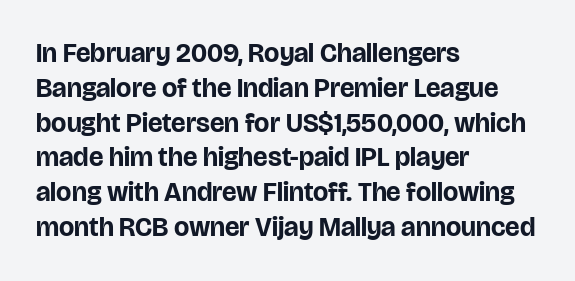
{"italic": "no", "bold": "yes", "underline": "no", "align": "left", "line_spacing": "normal", "line_spacing_ratio": 1.29, "letter_spacing": "normal", "letter_spacing_em": 0.0, "glyph_px": 27}
